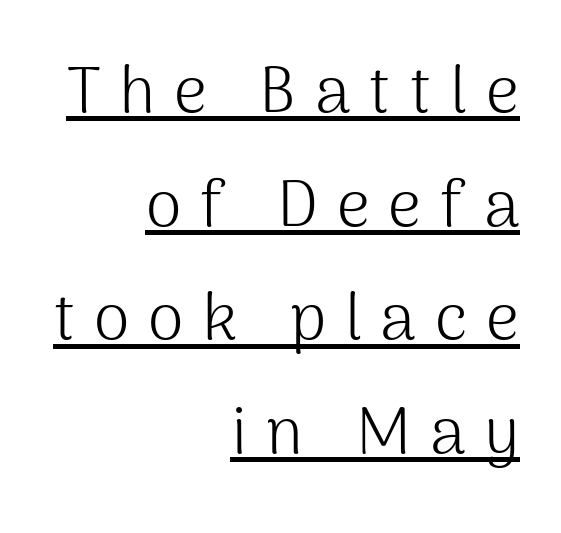
Q: Is the text bold? A: No.
Q: Is the text italic (slanted)? A: No, it is upright.
Q: Is the typeface a serif or a sans-serif typeface? A: Sans-serif.
Q: Is the text underlined? A: Yes.
Q: How is the paragraph aligned? A: Right-aligned.
Q: Is the spacing between letters normal or unusually wide? A: Unusually wide.
Q: Width (condensed, normal, or wide)? A: Normal.
Q: Stroke contrast? A: Medium.
Q: x-height? A: Medium.
Q: Monospaced? A: No.
